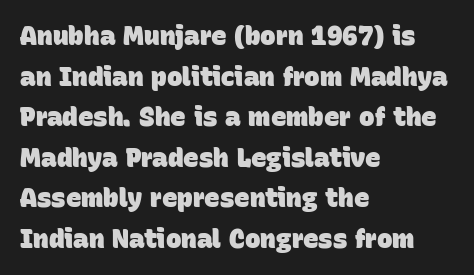
Q: Is the text bold? A: Yes.
Q: Is the text underlined? A: No.
Q: How is the paragraph aligned? A: Left-aligned.
Q: Is the spacing between letters normal or unusually wide? A: Normal.
Q: Is the spacing between lines tight, normal or loose? A: Normal.
